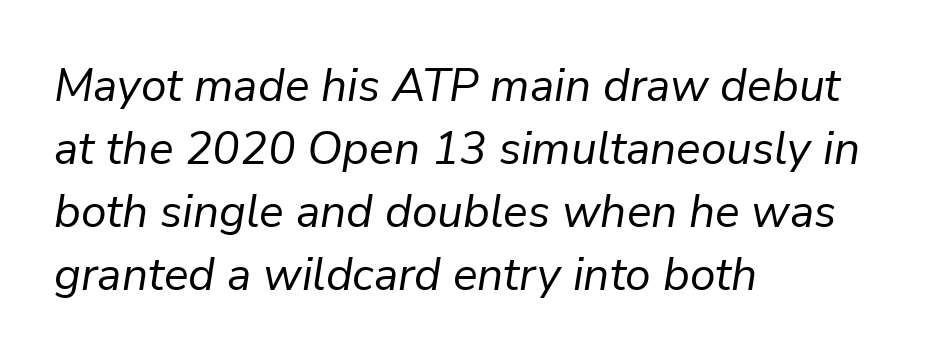
The image shows 46 px regular-weight type, italic (leaning right); set left-aligned, normal line spacing (1.37x), normal letter spacing, not underlined; low stroke contrast and a medium x-height.
